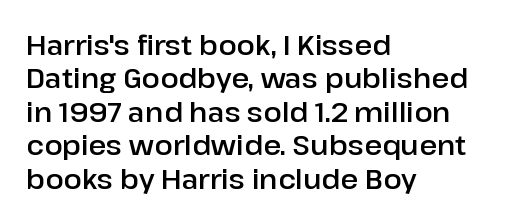
{"italic": "no", "underline": "no", "align": "left", "line_spacing_ratio": 1.24, "letter_spacing": "normal", "letter_spacing_em": 0.0, "glyph_px": 27}
